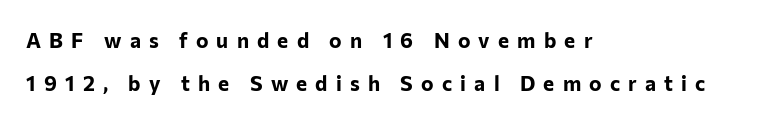
The image shows 21 px bold type, upright; set left-aligned, loose line spacing (2.03x), unusually wide letter spacing (+0.39 em), not underlined.
